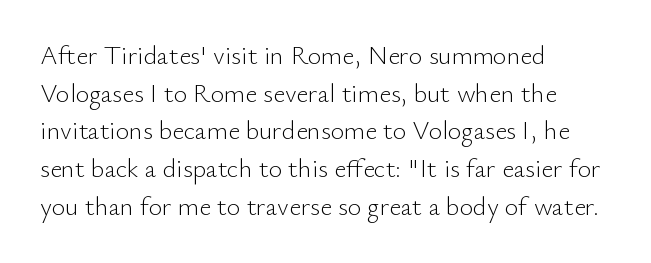
This sample is left-justified, so line endings fall wherever the words run out. Short note: letters normally spaced. These lines were composed using upright roman letters. Nothing heavy about these letters — not bold at all. The glyphs are unaccompanied by any horizontal stroke below them. Quick note: interline space is typical.
